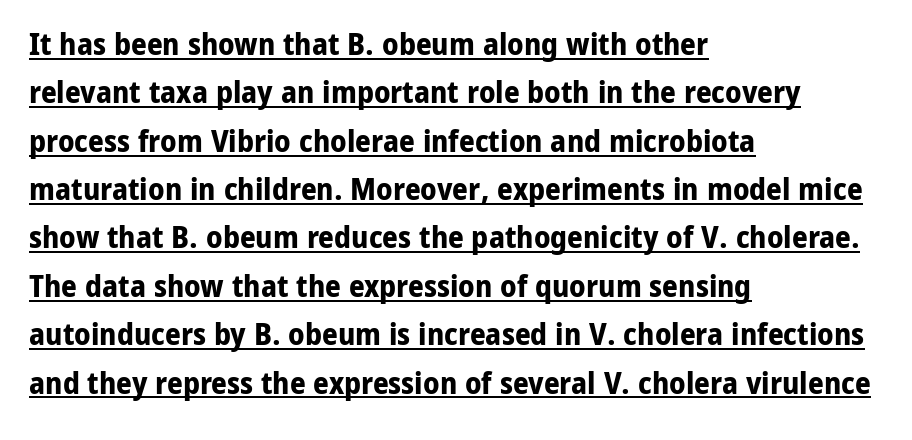
{"serif": "no", "italic": "no", "bold": "yes", "weight": "bold", "width": "normal", "stroke_contrast": "low", "x_height": "medium", "monospaced": "no", "underline": "yes", "align": "left", "line_spacing": "normal", "line_spacing_ratio": 1.56, "letter_spacing": "normal", "letter_spacing_em": 0.0, "glyph_px": 31}
